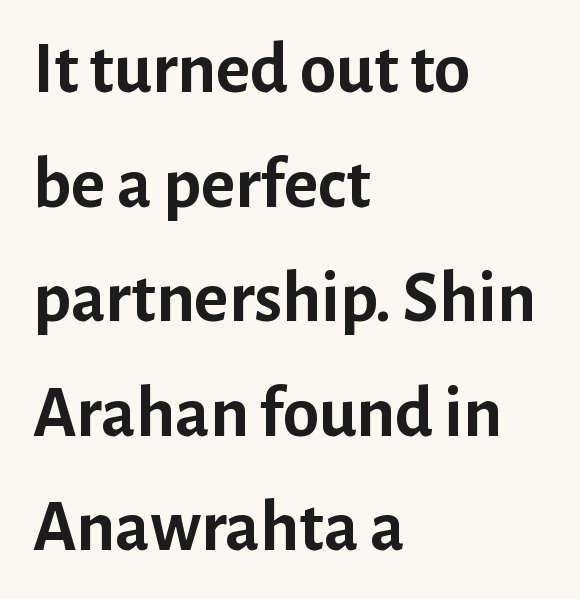
The image shows 73 px semibold sans-serif type, upright; set left-aligned, normal line spacing (1.57x), normal letter spacing, not underlined; low stroke contrast and a medium x-height.
